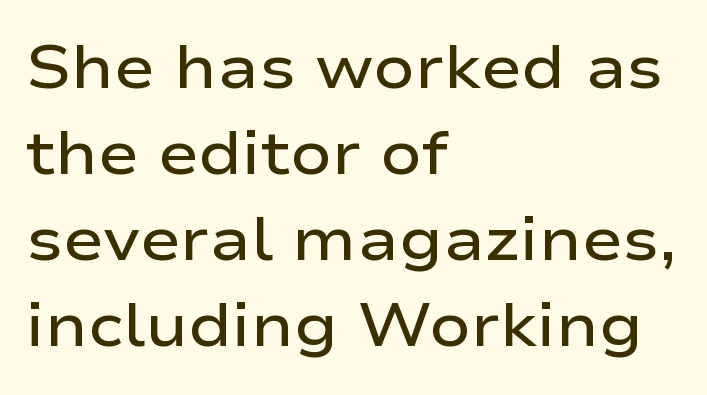
{"serif": "no", "italic": "no", "bold": "semi", "weight": "semibold", "width": "wide", "stroke_contrast": "low", "x_height": "medium", "monospaced": "no", "underline": "no", "align": "left", "line_spacing": "normal", "line_spacing_ratio": 1.41, "letter_spacing": "normal", "letter_spacing_em": 0.0, "glyph_px": 61}
